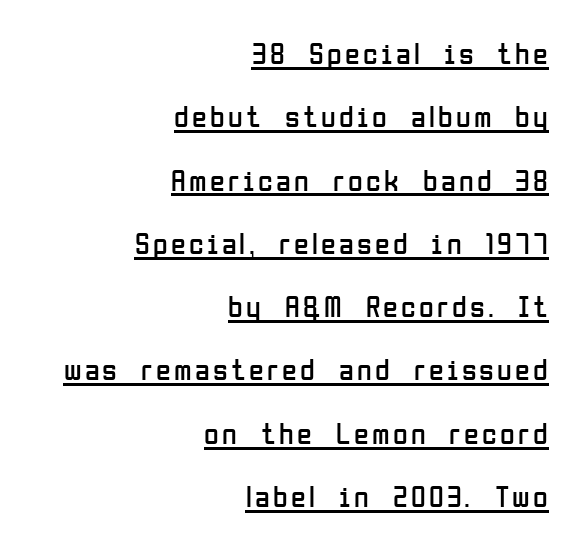
The glyphs in this specimen are sans serif. Nothing heavy about these letters — not bold at all. Caption: multi-line text, flush right, ragged left. The specimen includes a rule beneath the text block's lines. Varying glyph widths throughout — classic text-font behaviour.
